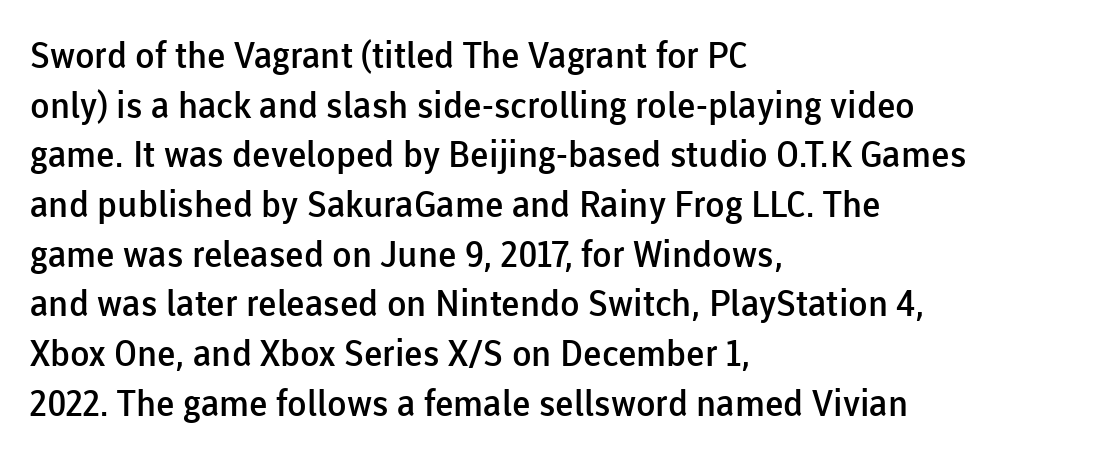
The image shows 36 px semibold sans-serif type, upright; set left-aligned, normal line spacing (1.38x), normal letter spacing, not underlined; low stroke contrast and a medium x-height.
